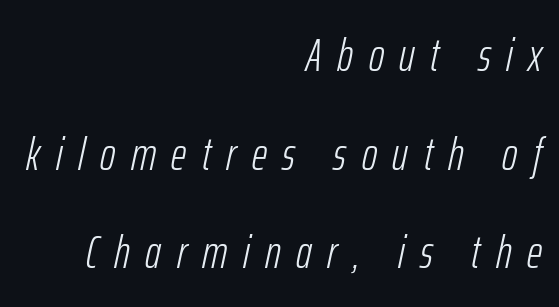
Q: Is the text bold? A: No.
Q: Is the text italic (slanted)? A: Yes, it leans right by about 12 degrees.
Q: Is the text underlined? A: No.
Q: How is the paragraph aligned? A: Right-aligned.
Q: Is the spacing between letters normal or unusually wide? A: Unusually wide.
Q: Is the spacing between lines tight, normal or loose? A: Loose.
Q: Width (condensed, normal, or wide)? A: Condensed.
Q: Stroke contrast? A: Low.
Q: x-height? A: Medium.
Q: Monospaced? A: No.
